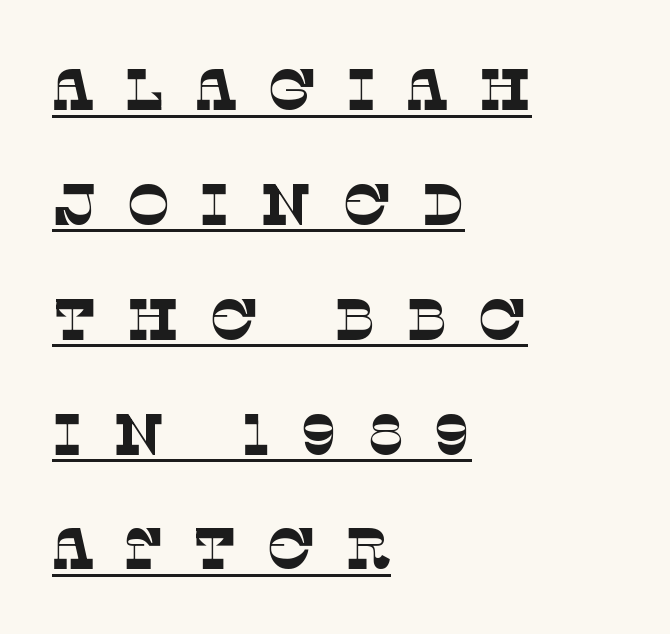
There is plenty of visible air inserted between adjacent glyphs. This reads as an unemphasized weight, regular at the heaviest. Yep, those are serifs on the letters. The setting favours the left margin, as ordinary paragraphs usually do. The passage shown is underscored from start to finish. You could not count columns in this text — the font is proportionally spaced.
